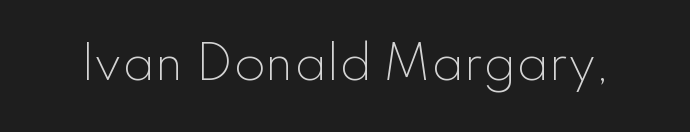
The image shows 46 px light sans-serif type, upright; set normal letter spacing, not underlined; low stroke contrast and a small x-height.
